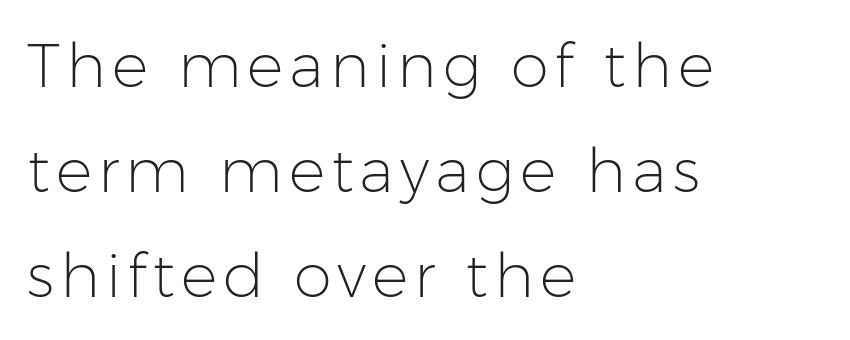
The image shows 61 px light sans-serif type, upright; set left-aligned, line spacing 1.72x, not underlined; low stroke contrast and a medium x-height.
